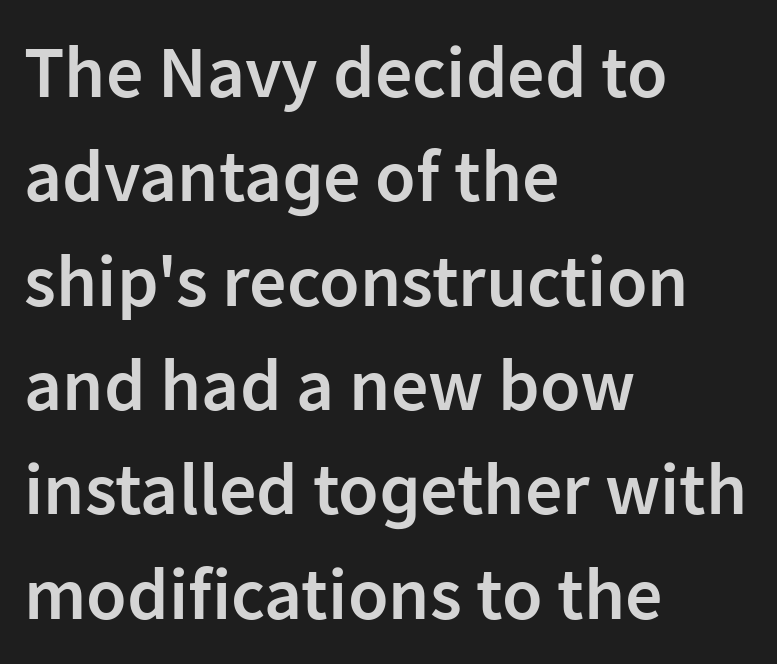
Q: Is the text bold? A: Semi-bold.
Q: Is the text italic (slanted)? A: No, it is upright.
Q: Is the typeface a serif or a sans-serif typeface? A: Sans-serif.
Q: Is the text underlined? A: No.
Q: How is the paragraph aligned? A: Left-aligned.
Q: Is the spacing between letters normal or unusually wide? A: Normal.
Q: Is the spacing between lines tight, normal or loose? A: Normal.
Q: Width (condensed, normal, or wide)? A: Normal.
Q: Stroke contrast? A: Low.
Q: x-height? A: Medium.
Q: Monospaced? A: No.
